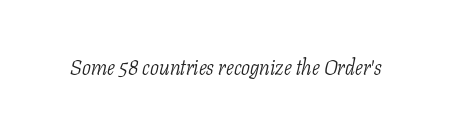
The image shows 21 px text type, italic (leaning right); set normal letter spacing, not underlined.
